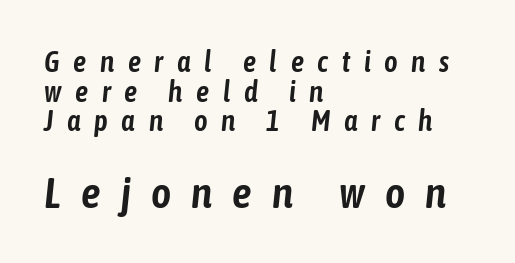
Q: Is the text italic (slanted)? A: Yes, it leans right by about 6 degrees.
Q: Is the text underlined? A: No.
Q: How is the paragraph aligned? A: Left-aligned.
Q: Is the spacing between letters normal or unusually wide? A: Unusually wide.
Q: Is the spacing between lines tight, normal or loose? A: Tight.
Q: Which block of text is set in a larger size, the first (top) or the second (bottom)? A: The second (bottom) one.
Q: Width (condensed, normal, or wide)? A: Condensed.
Q: Stroke contrast? A: Low.
Q: x-height? A: Medium.
Q: Monospaced? A: No.
